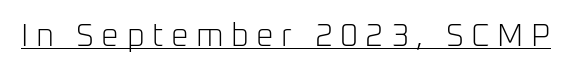
The image shows 31 px light sans-serif type, upright; set unusually wide letter spacing (+0.24 em), underlined; low stroke contrast and a medium x-height.
